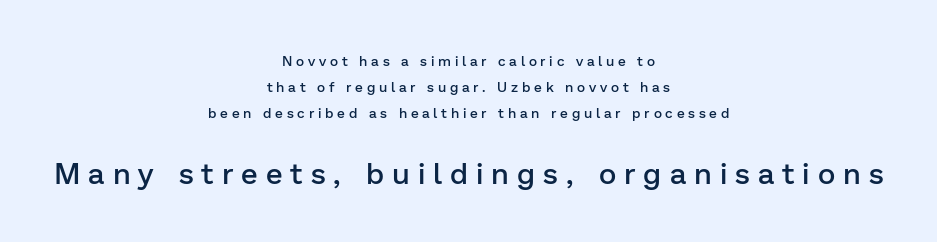
The image shows 30 px semibold sans-serif type, upright; set centered, line spacing 1.85x, unusually wide letter spacing (+0.27 em), not underlined; the second (bottom) block is 2.14x larger; low stroke contrast and a medium x-height.
